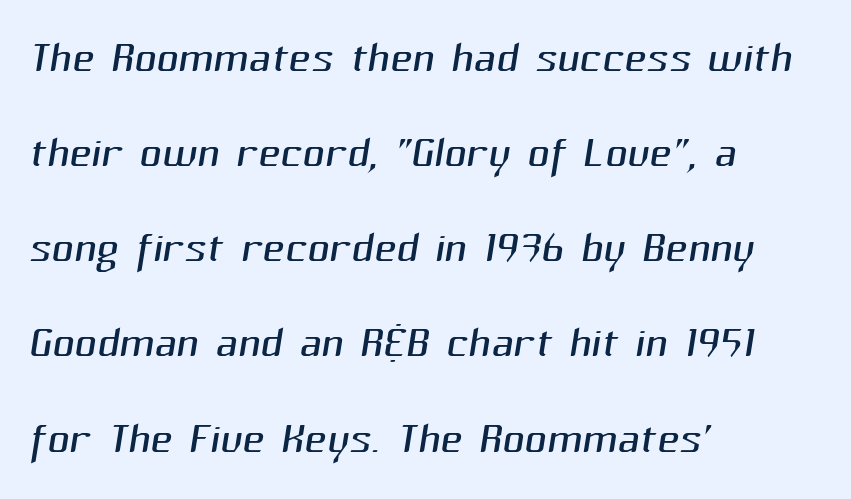
This sample has the flowing, uneven cadence of proportional lettering. Line spacing here is normal. A light-to-regular cut is what we see here. I'd call this a sans setting — the letters go barefoot. Casual observation: everything's shoved over to the left. Anything drawn beneath the words? Only blank space.
